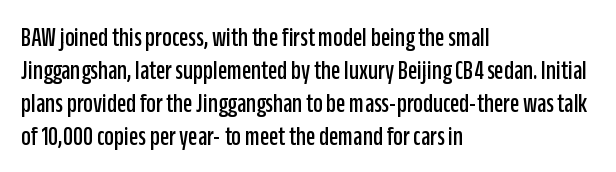
The image shows 27 px text type, upright; set left-aligned, line spacing 1.22x, normal letter spacing, not underlined.
